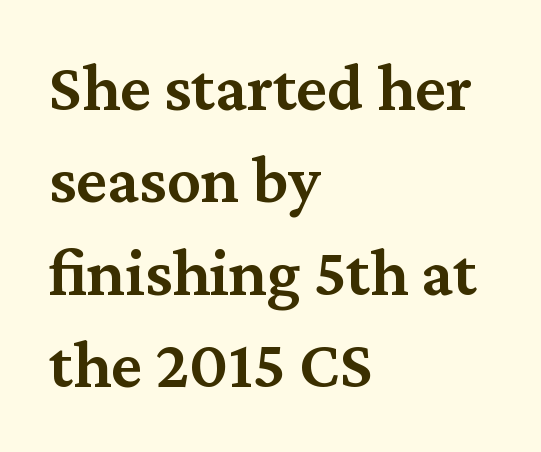
The image shows 68 px semibold serif type, upright; set left-aligned, normal line spacing (1.36x), normal letter spacing, not underlined; medium stroke contrast and a medium x-height.
